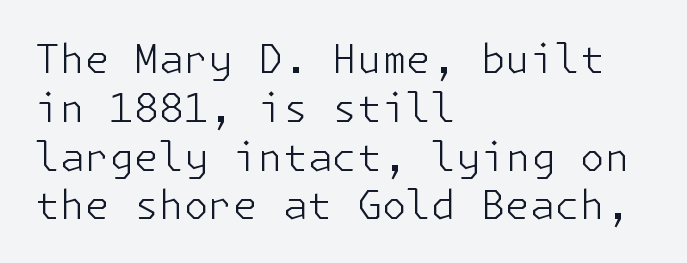
The strokes are not fattened; the text isn't bold. The lines in this sample share a left origin and differ only in where they stop. The glyphs are unaccompanied by any horizontal stroke below them. Standard letterfit; no display-style spreading of the glyphs. Font category for this specimen: sans-serif.
